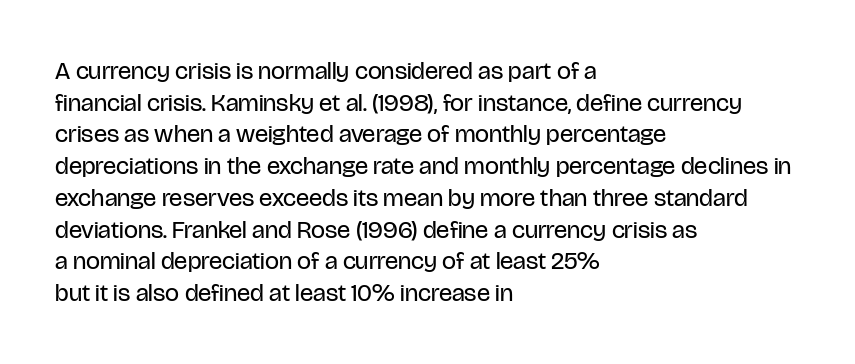
{"italic": "no", "bold": "no", "underline": "no", "align": "left", "line_spacing": "normal", "line_spacing_ratio": 1.27, "letter_spacing": "normal", "letter_spacing_em": 0.0, "glyph_px": 25}
